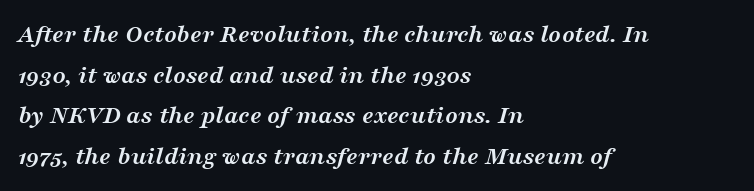
The image shows 26 px bold type, italic (leaning right); set left-aligned, normal line spacing (1.56x), normal letter spacing, not underlined.
